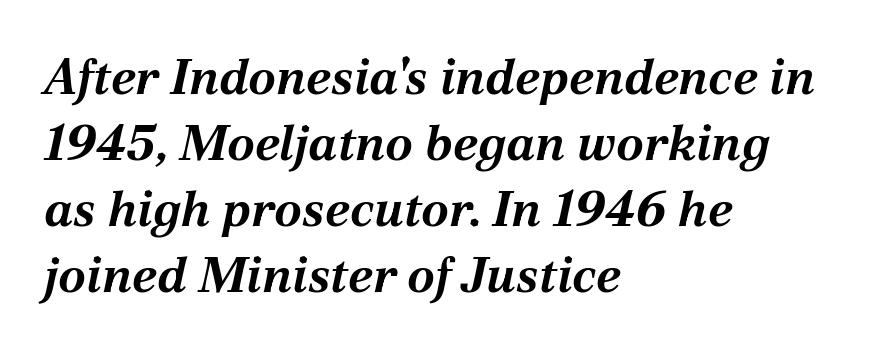
Glyph-to-glyph distance matches everyday printed text. This sample has the flowing, uneven cadence of proportional lettering. A full-strength bold gives these letters their thick strokes. Baseline-to-baseline distance is the conventional proportion of letter height. Line starts are locked; line ends wander.
